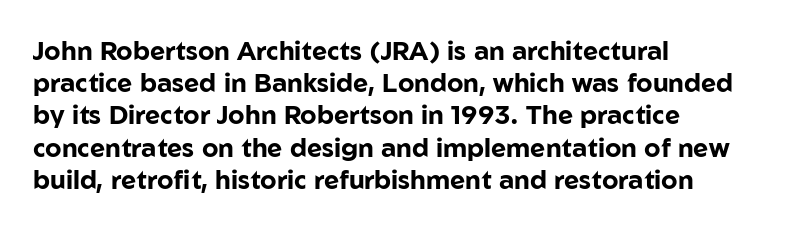
Q: Is the text bold? A: Yes.
Q: Is the text italic (slanted)? A: No, it is upright.
Q: Is the text underlined? A: No.
Q: How is the paragraph aligned? A: Left-aligned.
Q: Is the spacing between letters normal or unusually wide? A: Normal.
